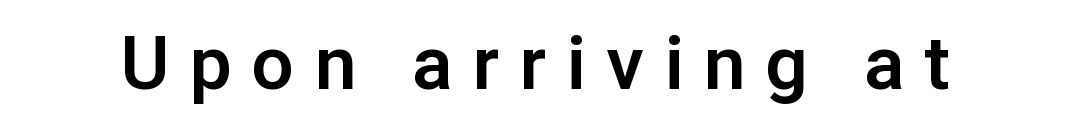
{"serif": "no", "italic": "no", "bold": "yes", "weight": "bold", "width": "normal", "stroke_contrast": "low", "x_height": "medium", "monospaced": "no", "underline": "no", "letter_spacing": "wide", "letter_spacing_em": 0.29, "glyph_px": 74}
